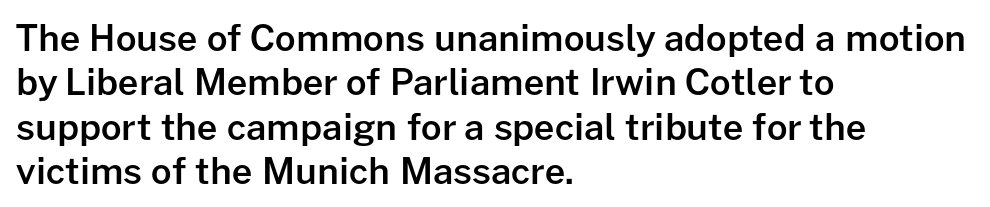
Q: Is the text bold? A: Semi-bold.
Q: Is the text italic (slanted)? A: No, it is upright.
Q: Is the typeface a serif or a sans-serif typeface? A: Sans-serif.
Q: Is the text underlined? A: No.
Q: How is the paragraph aligned? A: Left-aligned.
Q: Is the spacing between letters normal or unusually wide? A: Normal.
Q: Width (condensed, normal, or wide)? A: Normal.
Q: Stroke contrast? A: Low.
Q: x-height? A: Medium.
Q: Monospaced? A: No.
